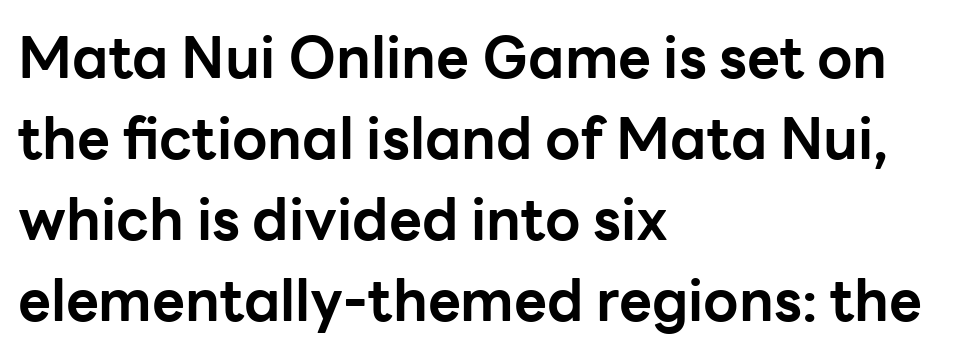
{"serif": "no", "italic": "no", "bold": "yes", "weight": "bold", "width": "normal", "stroke_contrast": "low", "x_height": "medium", "monospaced": "no", "underline": "no", "align": "left", "line_spacing": "normal", "line_spacing_ratio": 1.42, "letter_spacing": "normal", "letter_spacing_em": 0.0, "glyph_px": 57}
